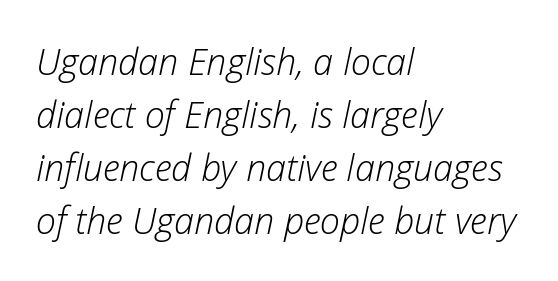
Q: Is the text bold? A: No.
Q: Is the text italic (slanted)? A: Yes, it leans right by about 12 degrees.
Q: Is the text underlined? A: No.
Q: How is the paragraph aligned? A: Left-aligned.
Q: Is the spacing between letters normal or unusually wide? A: Normal.
Q: Is the spacing between lines tight, normal or loose? A: Normal.
Q: Width (condensed, normal, or wide)? A: Normal.
Q: Stroke contrast? A: Low.
Q: x-height? A: Medium.
Q: Monospaced? A: No.
